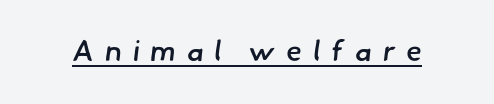
Q: Is the text bold? A: Semi-bold.
Q: Is the typeface a serif or a sans-serif typeface? A: Sans-serif.
Q: Is the text underlined? A: Yes.
Q: Is the spacing between letters normal or unusually wide? A: Unusually wide.
Q: Width (condensed, normal, or wide)? A: Normal.
Q: Stroke contrast? A: Low.
Q: x-height? A: Small.
Q: Monospaced? A: No.
